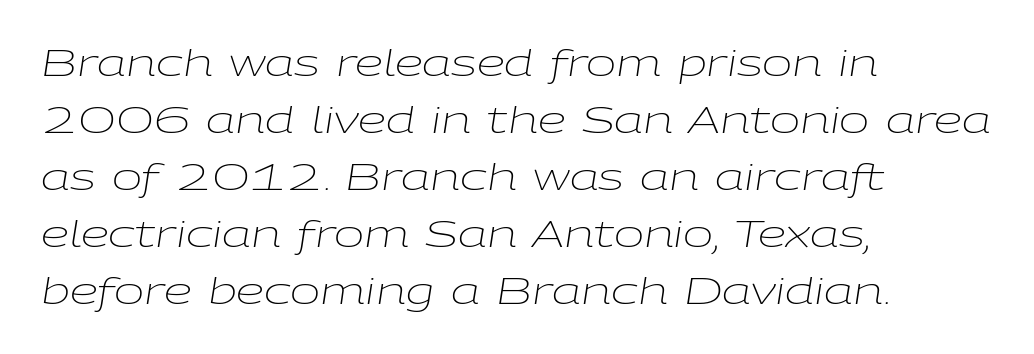
The image shows 36 px light, wide type, italic (leaning right); set left-aligned, normal line spacing (1.58x), normal letter spacing, not underlined; low stroke contrast and a medium x-height.
